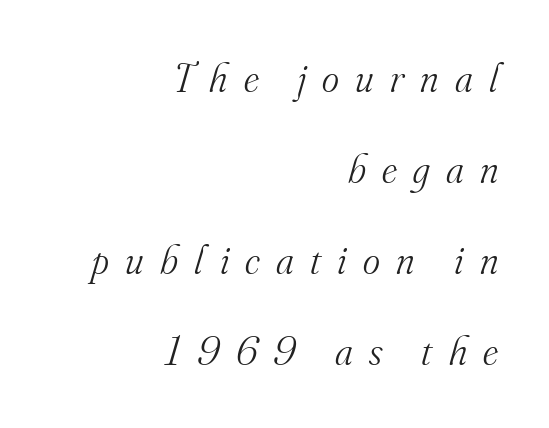
The image shows 41 px light serif type, italic (leaning right); set right-aligned, loose line spacing (2.22x), unusually wide letter spacing (+0.4 em), not underlined; medium stroke contrast and a small x-height.
